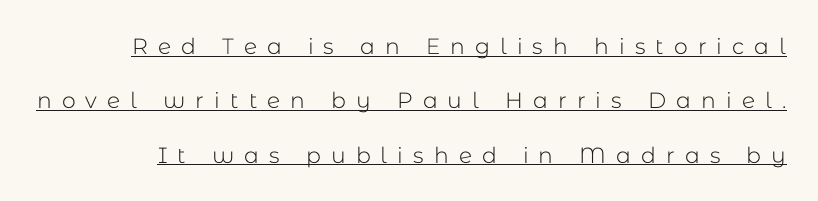
Compared with undecorated copy, this sample adds a rule below the words. The type sits square on the baseline with zero lean. The letterforms sit at book weight or below. The designer dialed line spacing up above the default.
